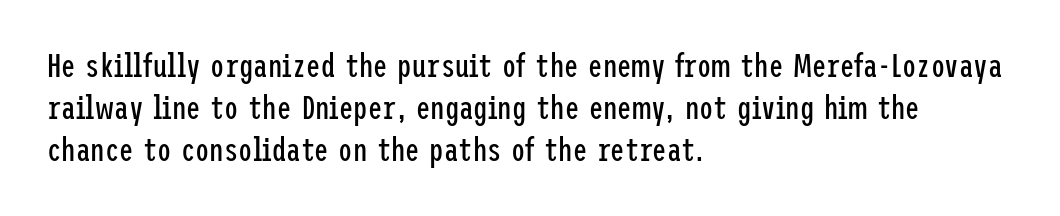
{"serif": "no", "italic": "no", "bold": "no", "weight": "regular", "width": "condensed", "stroke_contrast": "low", "x_height": "medium", "underline": "no", "align": "left", "line_spacing": "normal", "line_spacing_ratio": 1.32, "letter_spacing": "normal", "letter_spacing_em": 0.0, "glyph_px": 32}
